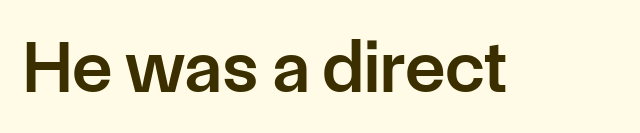
The image shows 74 px semibold sans-serif type, upright; set normal letter spacing, not underlined; low stroke contrast and a medium x-height.
